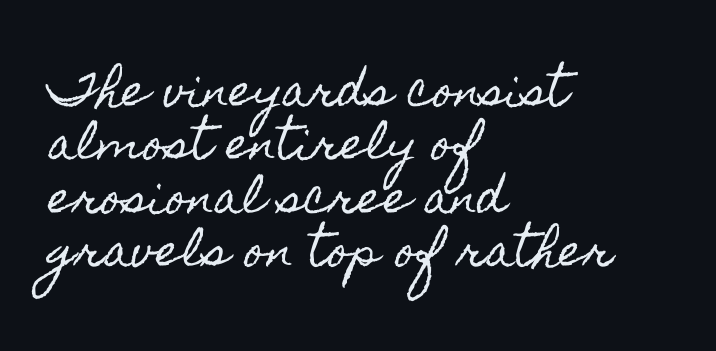
A typesetter would call this zero additional tracking. Any mark beneath the type? The region is blank. Do the characters align in a grid? No, the font is proportional. The lines are quadded left.
